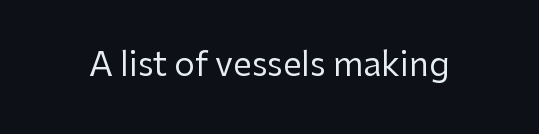
{"serif": "no", "italic": "no", "bold": "no", "weight": "regular", "width": "normal", "stroke_contrast": "low", "x_height": "medium", "monospaced": "no", "underline": "no", "letter_spacing": "normal", "letter_spacing_em": 0.0, "glyph_px": 33}
